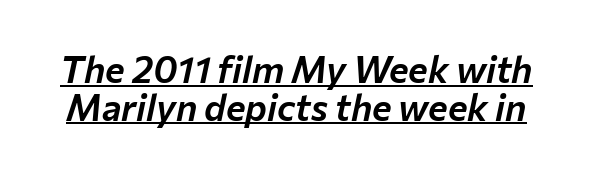
The image shows 37 px text type, italic (leaning right); set tight line spacing (1.02x), normal letter spacing, underlined; low stroke contrast and a medium x-height.
